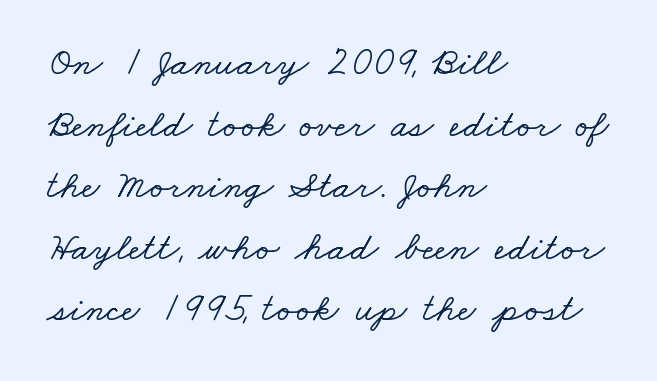
{"serif": "yes", "width": "wide", "stroke_contrast": "low", "x_height": "small", "monospaced": "no", "underline": "no", "align": "left", "line_spacing": "normal", "line_spacing_ratio": 1.54, "letter_spacing": "normal", "letter_spacing_em": 0.0, "glyph_px": 40}
